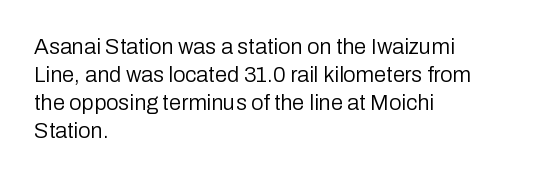
{"italic": "no", "bold": "no", "underline": "no", "align": "left", "line_spacing": "normal", "line_spacing_ratio": 1.27, "letter_spacing": "normal", "letter_spacing_em": 0.0, "glyph_px": 22}
